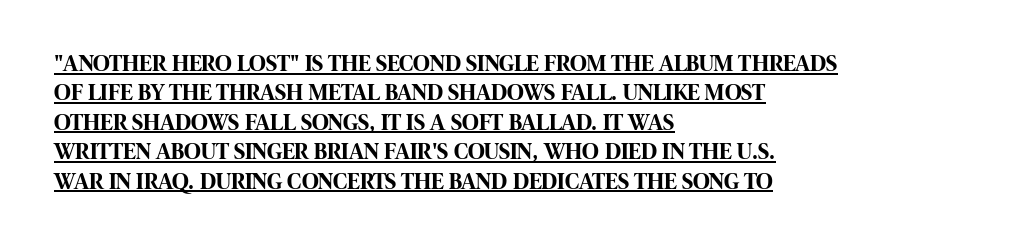
Q: Is the text bold? A: Yes.
Q: Is the text italic (slanted)? A: No, it is upright.
Q: Is the text underlined? A: Yes.
Q: How is the paragraph aligned? A: Left-aligned.
Q: Is the spacing between letters normal or unusually wide? A: Normal.
Q: Is the spacing between lines tight, normal or loose? A: Normal.
